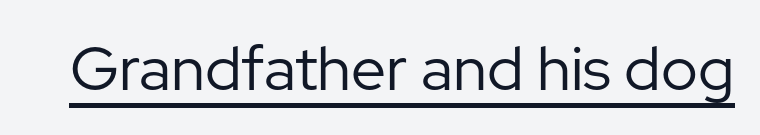
The image shows 62 px regular-weight sans-serif type, upright; set normal letter spacing, underlined; low stroke contrast and a medium x-height.
